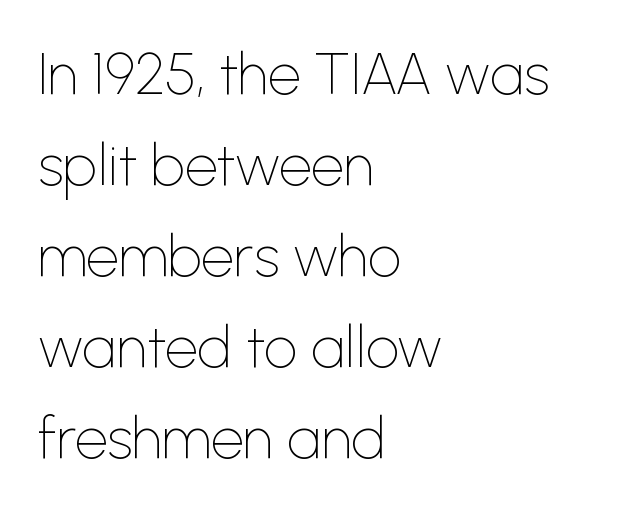
{"serif": "no", "italic": "no", "bold": "no", "weight": "thin", "width": "normal", "stroke_contrast": "low", "x_height": "medium", "monospaced": "no", "underline": "no", "align": "left", "line_spacing": "normal", "line_spacing_ratio": 1.57, "letter_spacing": "normal", "letter_spacing_em": 0.0, "glyph_px": 58}
